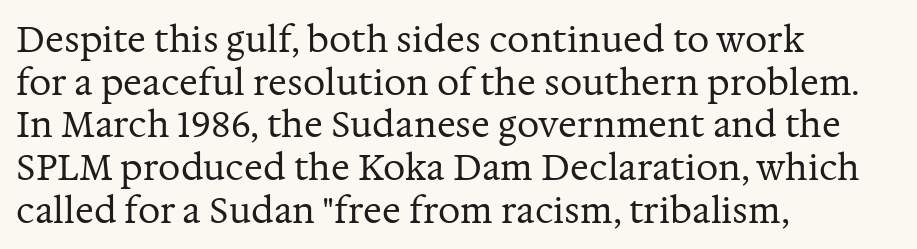
Q: Is the text bold? A: No.
Q: Is the text italic (slanted)? A: No, it is upright.
Q: Is the typeface a serif or a sans-serif typeface? A: Serif.
Q: Is the text underlined? A: No.
Q: How is the paragraph aligned? A: Left-aligned.
Q: Is the spacing between letters normal or unusually wide? A: Normal.
Q: Width (condensed, normal, or wide)? A: Normal.
Q: Stroke contrast? A: Medium.
Q: x-height? A: Medium.
Q: Monospaced? A: No.
